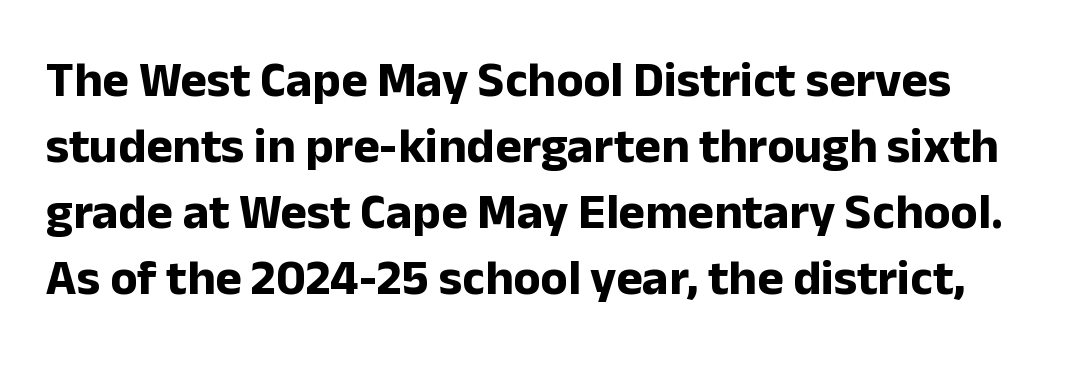
{"serif": "no", "italic": "no", "bold": "yes", "weight": "bold", "width": "normal", "stroke_contrast": "low", "x_height": "medium", "monospaced": "no", "underline": "no", "line_spacing": "normal", "line_spacing_ratio": 1.32, "letter_spacing": "normal", "letter_spacing_em": 0.0, "glyph_px": 50}
